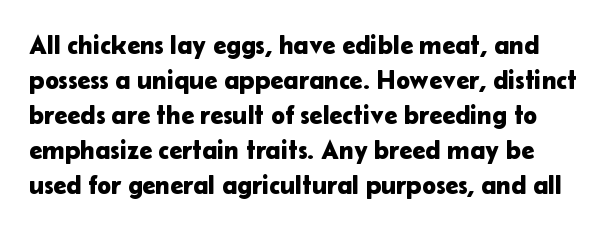
The image shows 26 px text type, upright; set normal line spacing (1.35x), normal letter spacing, not underlined.
